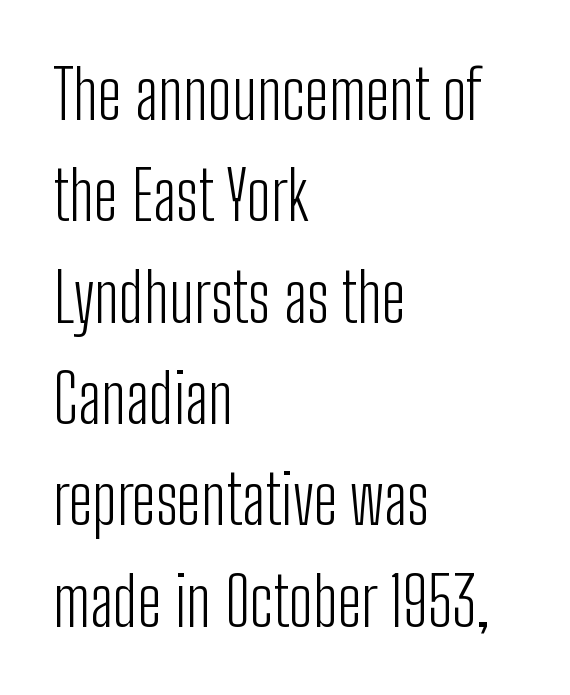
The image shows 68 px light, condensed sans-serif type, upright; set left-aligned, normal line spacing (1.49x), normal letter spacing, not underlined; low stroke contrast and a medium x-height.
